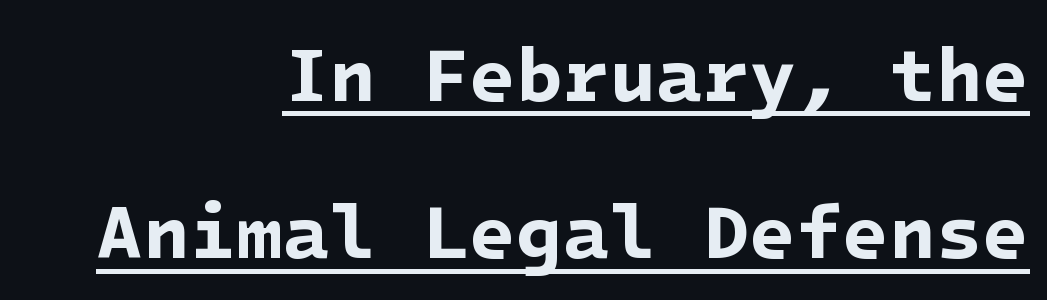
Alignment: flush right. No extra tracking has been applied to these lines. The face used here has the dense, thick strokes of a bold. This sample uses a sans-serif face.
